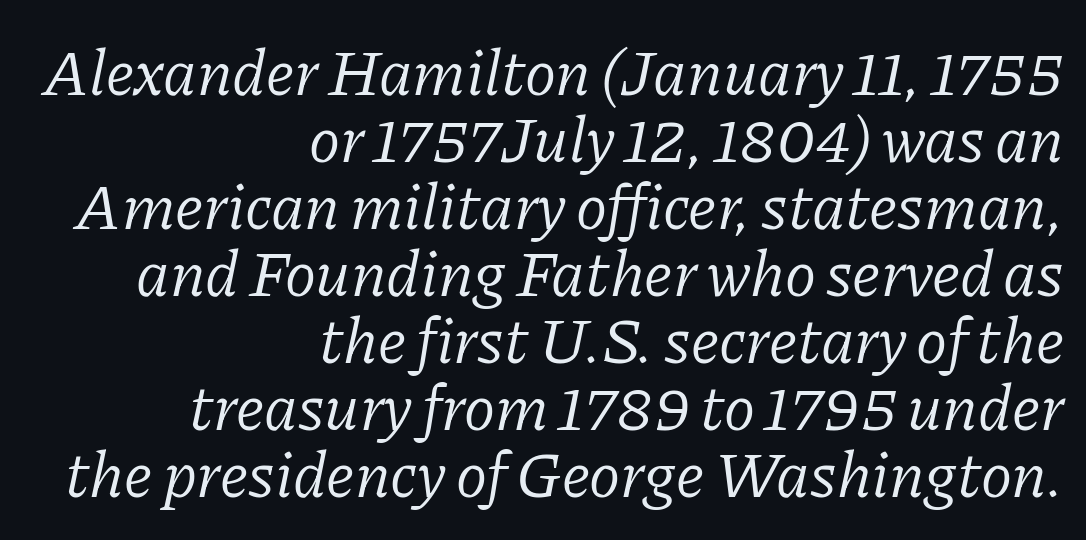
Q: Is the text bold? A: No.
Q: Is the text italic (slanted)? A: Yes, it leans right by about 11 degrees.
Q: Is the typeface a serif or a sans-serif typeface? A: Serif.
Q: Is the text underlined? A: No.
Q: How is the paragraph aligned? A: Right-aligned.
Q: Is the spacing between letters normal or unusually wide? A: Normal.
Q: Is the spacing between lines tight, normal or loose? A: Tight.
Q: Width (condensed, normal, or wide)? A: Normal.
Q: Stroke contrast? A: Low.
Q: x-height? A: Medium.
Q: Monospaced? A: No.
